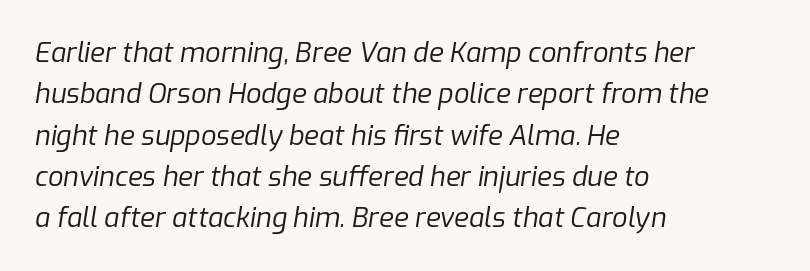
No extra tracking has been applied to these lines. In terms of posture, this sample is oblique. Students, observe: this is what conventionally led text looks like. A light-to-regular cut is what we see here. Descender tails drop into unmarked territory.
